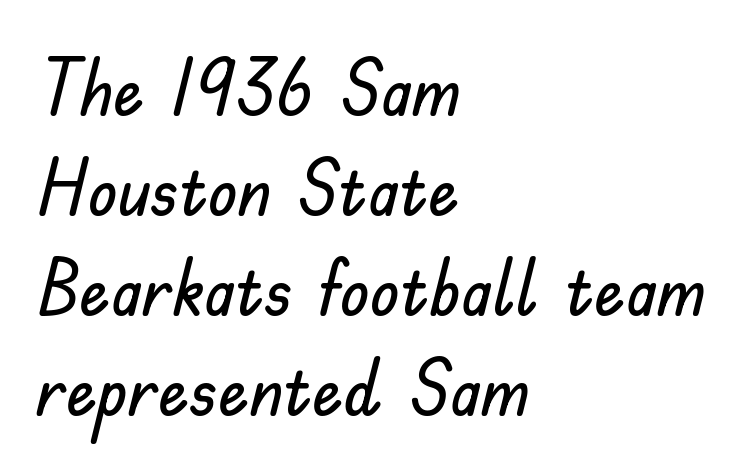
{"serif": "no", "width": "normal", "stroke_contrast": "low", "x_height": "small", "monospaced": "no", "underline": "no", "align": "left", "line_spacing": "normal", "line_spacing_ratio": 1.3, "letter_spacing": "normal", "letter_spacing_em": 0.0, "glyph_px": 77}
